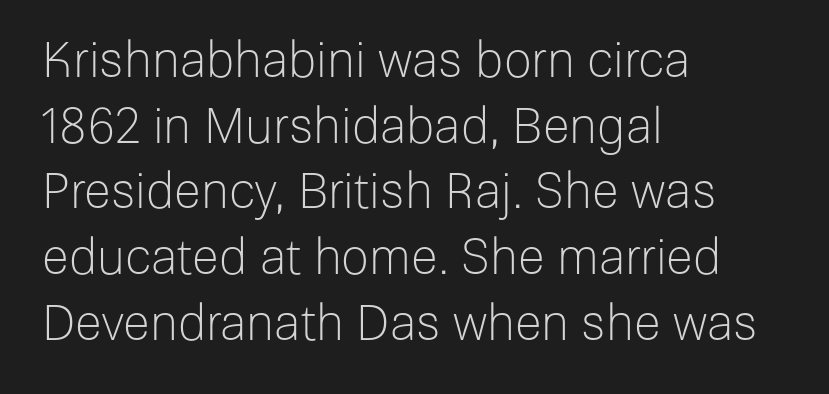
The image shows 49 px light sans-serif type, upright; set left-aligned, normal line spacing (1.34x), normal letter spacing, not underlined; low stroke contrast and a medium x-height.
